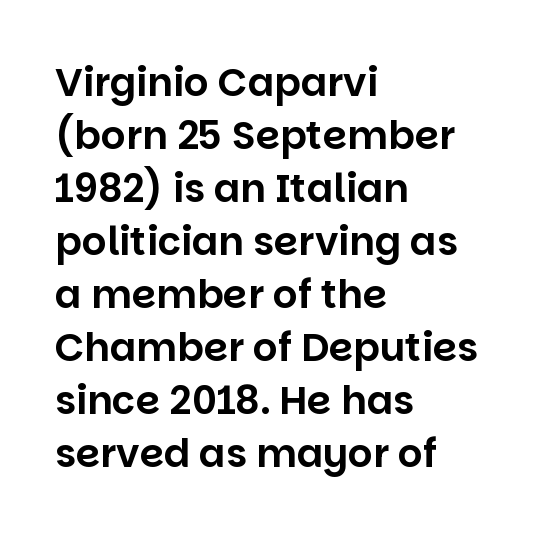
{"serif": "no", "italic": "no", "width": "normal", "stroke_contrast": "low", "x_height": "large", "monospaced": "no", "underline": "no", "align": "left", "line_spacing": "normal", "line_spacing_ratio": 1.36, "letter_spacing": "normal", "letter_spacing_em": 0.0, "glyph_px": 39}
